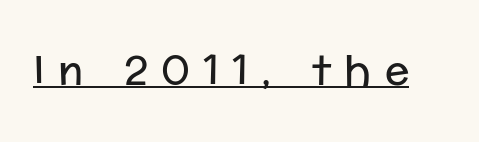
{"serif": "no", "italic": "no", "bold": "no", "weight": "regular", "width": "normal", "stroke_contrast": "low", "x_height": "medium", "monospaced": "no", "underline": "yes", "letter_spacing": "wide", "letter_spacing_em": 0.32, "glyph_px": 41}
